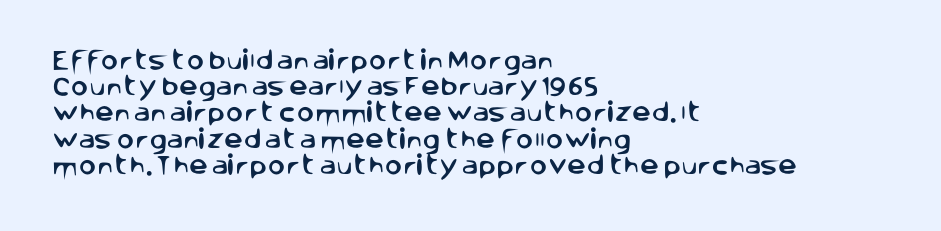
The image shows 21 px text type, upright; set left-aligned, normal line spacing (1.25x), normal letter spacing, not underlined.
